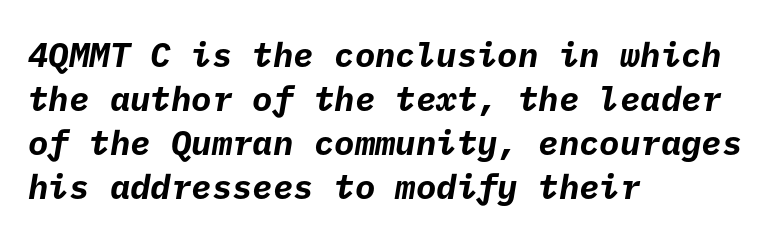
Q: Is the text bold? A: Yes.
Q: Is the typeface a serif or a sans-serif typeface? A: Sans-serif.
Q: Is the text underlined? A: No.
Q: How is the paragraph aligned? A: Left-aligned.
Q: Is the spacing between letters normal or unusually wide? A: Normal.
Q: Is the spacing between lines tight, normal or loose? A: Normal.
Q: Width (condensed, normal, or wide)? A: Normal.
Q: Stroke contrast? A: Low.
Q: x-height? A: Medium.
